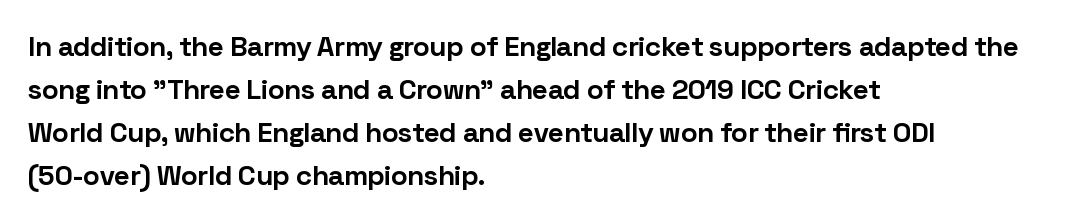
Each new line begins a customary step beneath the previous one. The rendering uses natural spacing where letterforms have individual widths. The axis of the letterforms is exactly vertical. The letters are bold, with thick, heavy strokes.
